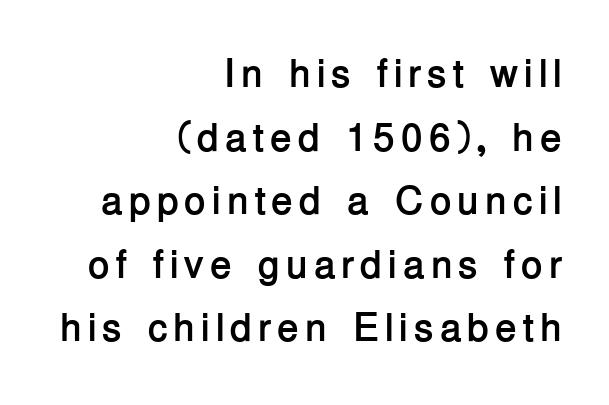
The letters stand upright; this is a roman face. Letterform terminals end flat and unadorned throughout the passage. Spacing verdict: proportional, widths tailored to each character. Its strokes are broad and dark, the hallmark of bold type. Just letters on the line, the space beneath them empty. Casual observation: everything's shoved over to the right.
